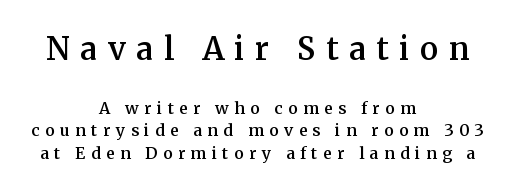
Q: Is the text bold? A: Semi-bold.
Q: Is the text italic (slanted)? A: No, it is upright.
Q: Is the typeface a serif or a sans-serif typeface? A: Serif.
Q: Is the text underlined? A: No.
Q: How is the paragraph aligned? A: Centered.
Q: Is the spacing between letters normal or unusually wide? A: Unusually wide.
Q: Is the spacing between lines tight, normal or loose? A: Normal.
Q: Which block of text is set in a larger size, the first (top) or the second (bottom)? A: The first (top) one.
Q: Width (condensed, normal, or wide)? A: Normal.
Q: Stroke contrast? A: Medium.
Q: x-height? A: Medium.
Q: Monospaced? A: No.
